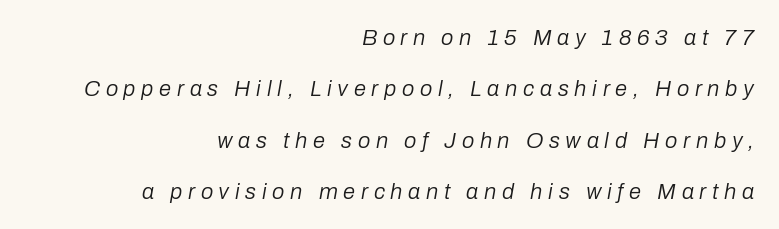
{"italic": "yes", "lean": "right", "slant_degrees": 10, "bold": "no", "underline": "no", "align": "right", "line_spacing": "loose", "line_spacing_ratio": 2.33, "letter_spacing": "wide", "letter_spacing_em": 0.26, "glyph_px": 22}
